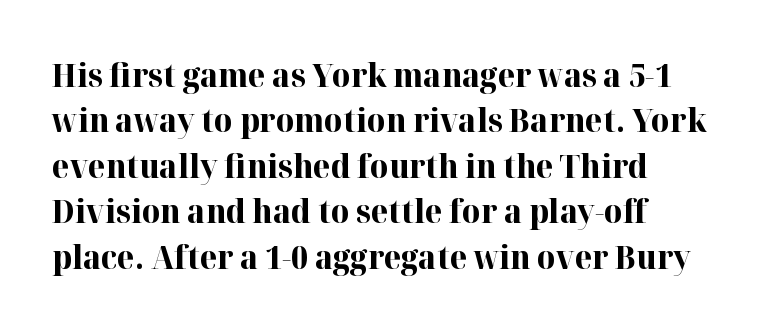
The image shows 32 px bold serif type, upright; set left-aligned, normal line spacing (1.42x), normal letter spacing, not underlined; high stroke contrast and a medium x-height.
